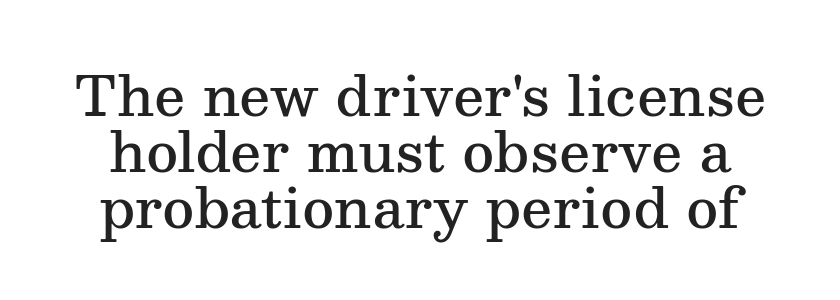
The image shows 55 px semibold serif type, upright; set tight line spacing (1.02x), normal letter spacing, not underlined; medium stroke contrast and a medium x-height.
